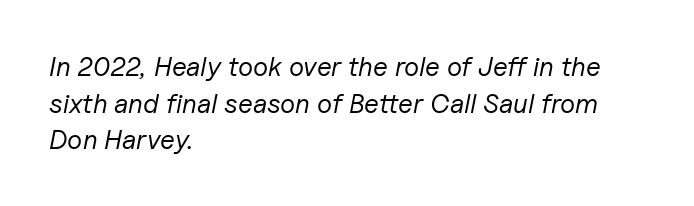
The image shows 27 px text type, italic (leaning right); set left-aligned, normal line spacing (1.36x), normal letter spacing, not underlined.
